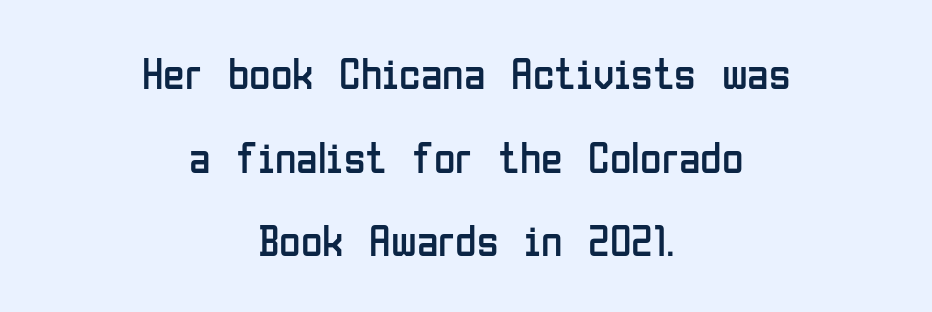
Q: Is the text bold? A: No.
Q: Is the text italic (slanted)? A: No, it is upright.
Q: Is the typeface a serif or a sans-serif typeface? A: Sans-serif.
Q: Is the text underlined? A: No.
Q: How is the paragraph aligned? A: Centered.
Q: Is the spacing between letters normal or unusually wide? A: Normal.
Q: Is the spacing between lines tight, normal or loose? A: Loose.
Q: Width (condensed, normal, or wide)? A: Condensed.
Q: Stroke contrast? A: Low.
Q: x-height? A: Medium.
Q: Monospaced? A: No.
